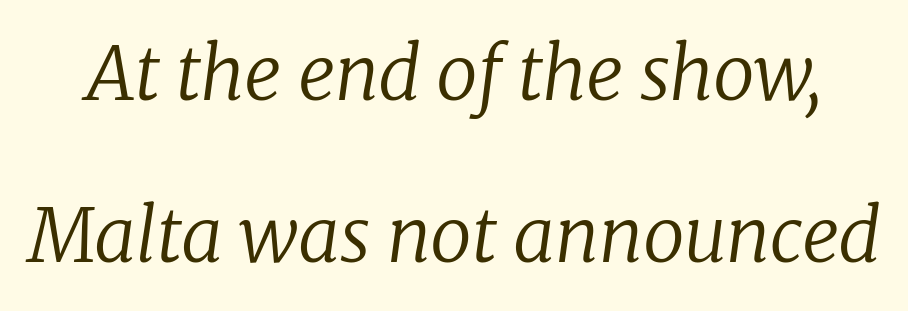
This rendering leaves character spacing at its baseline value. The text was rendered using a seriffed face with decorative stroke endings. Character widths vary here, with narrow letters taking less room than wide ones. Underlining? Definitely not there. Vertical spacing — loose.
